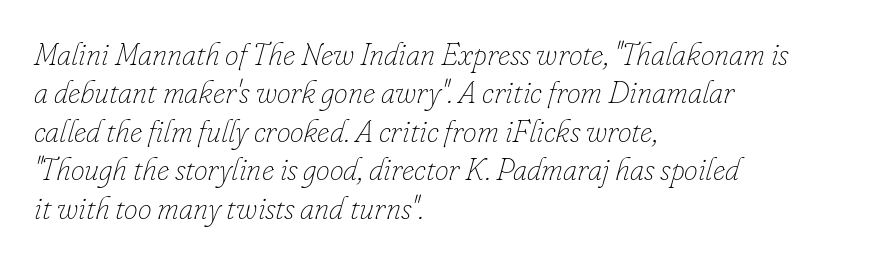
{"italic": "yes", "lean": "right", "slant_degrees": 16, "bold": "no", "weight": "thin", "width": "normal", "stroke_contrast": "low", "x_height": "small", "monospaced": "no", "underline": "no", "align": "left", "line_spacing_ratio": 1.24, "letter_spacing": "normal", "letter_spacing_em": 0.0, "glyph_px": 31}
